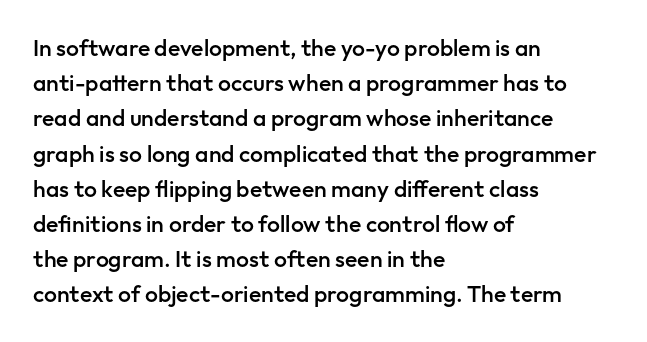
Q: Is the text bold? A: Semi-bold.
Q: Is the text italic (slanted)? A: No, it is upright.
Q: Is the text underlined? A: No.
Q: How is the paragraph aligned? A: Left-aligned.
Q: Is the spacing between letters normal or unusually wide? A: Normal.
Q: Is the spacing between lines tight, normal or loose? A: Normal.
